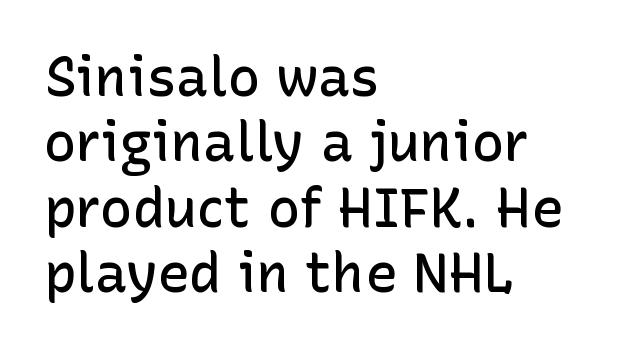
Q: Is the text bold? A: Semi-bold.
Q: Is the text italic (slanted)? A: No, it is upright.
Q: Is the typeface a serif or a sans-serif typeface? A: Sans-serif.
Q: Is the text underlined? A: No.
Q: How is the paragraph aligned? A: Left-aligned.
Q: Is the spacing between letters normal or unusually wide? A: Normal.
Q: Width (condensed, normal, or wide)? A: Normal.
Q: Stroke contrast? A: Low.
Q: x-height? A: Medium.
Q: Monospaced? A: No.
